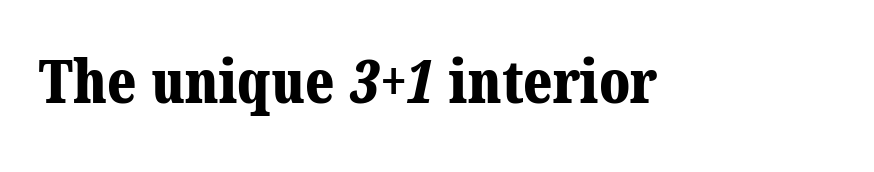
Q: Is the text bold? A: Yes.
Q: Is the typeface a serif or a sans-serif typeface? A: Serif.
Q: Is the text underlined? A: No.
Q: Is the spacing between letters normal or unusually wide? A: Normal.
Q: Width (condensed, normal, or wide)? A: Normal.
Q: Stroke contrast? A: Medium.
Q: x-height? A: Medium.
Q: Monospaced? A: No.
